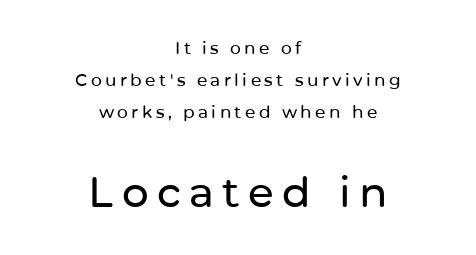
The image shows 42 px sans-serif type, upright; set centered, line spacing 1.87x, unusually wide letter spacing (+0.2 em), not underlined; the second (bottom) block is 2.47x larger; low stroke contrast and a medium x-height.
